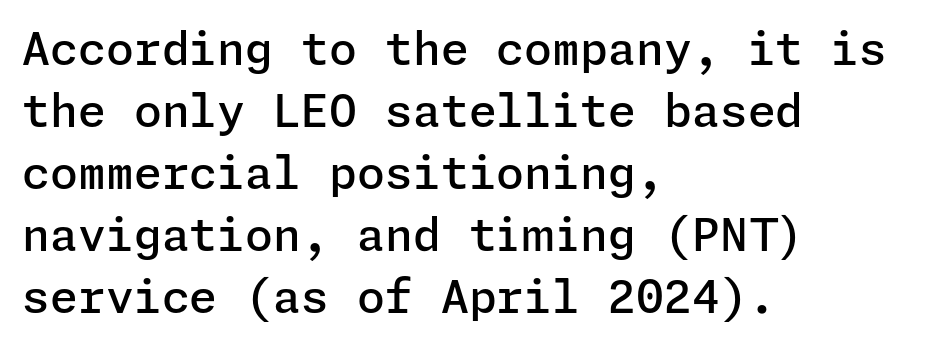
The type is set solid horizontally, with unmodified tracking. The rendering uses a semibold face; strokes are thickened but not to full bold. Reading down the column, the eye jumps a familiar distance to each next line. Line beginnings align vertically; line endings do not.
